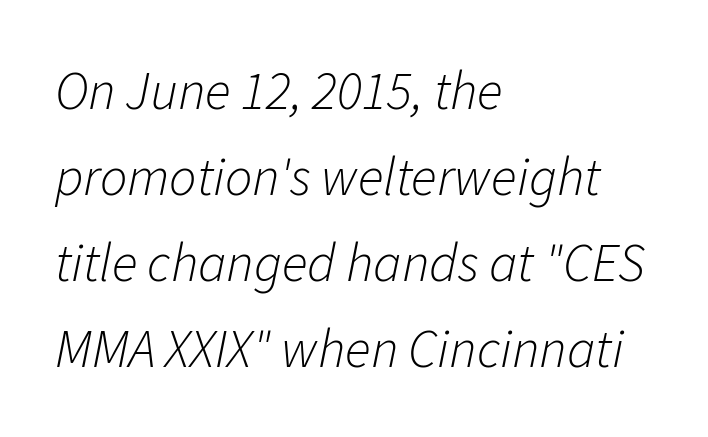
Q: Is the text bold? A: No.
Q: Is the text italic (slanted)? A: Yes, it leans right by about 11 degrees.
Q: Is the text underlined? A: No.
Q: How is the paragraph aligned? A: Left-aligned.
Q: Is the spacing between letters normal or unusually wide? A: Normal.
Q: Is the spacing between lines tight, normal or loose? A: Normal.
Q: Width (condensed, normal, or wide)? A: Normal.
Q: Stroke contrast? A: Low.
Q: x-height? A: Medium.
Q: Monospaced? A: No.
